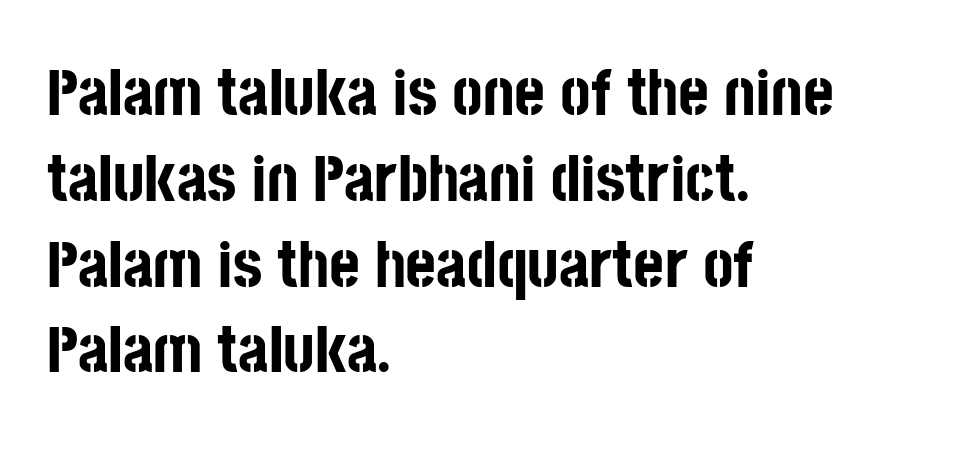
{"serif": "no", "italic": "no", "bold": "yes", "weight": "bold", "width": "condensed", "stroke_contrast": "low", "x_height": "large", "monospaced": "no", "underline": "no", "align": "left", "line_spacing": "normal", "line_spacing_ratio": 1.3, "letter_spacing": "normal", "letter_spacing_em": 0.0, "glyph_px": 66}
